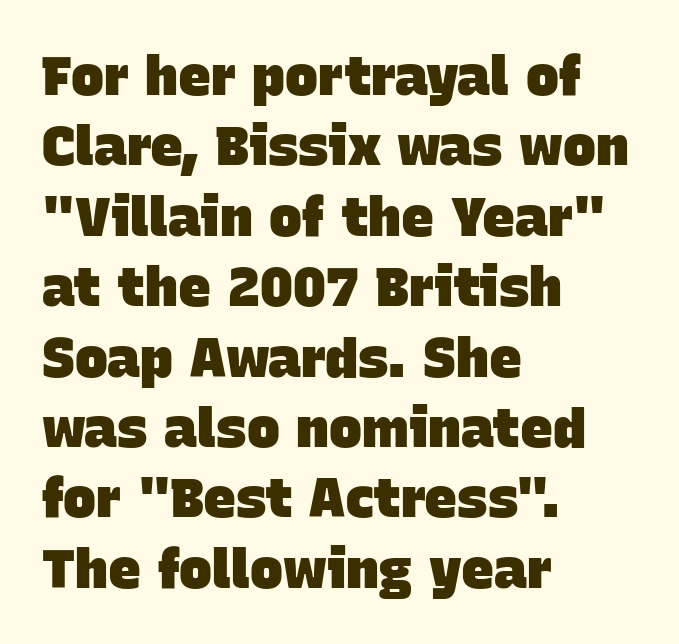
Q: Is the text bold? A: Yes.
Q: Is the typeface a serif or a sans-serif typeface? A: Sans-serif.
Q: Is the text underlined? A: No.
Q: How is the paragraph aligned? A: Left-aligned.
Q: Is the spacing between letters normal or unusually wide? A: Normal.
Q: Is the spacing between lines tight, normal or loose? A: Normal.
Q: Width (condensed, normal, or wide)? A: Normal.
Q: Stroke contrast? A: Low.
Q: x-height? A: Large.
Q: Monospaced? A: No.
